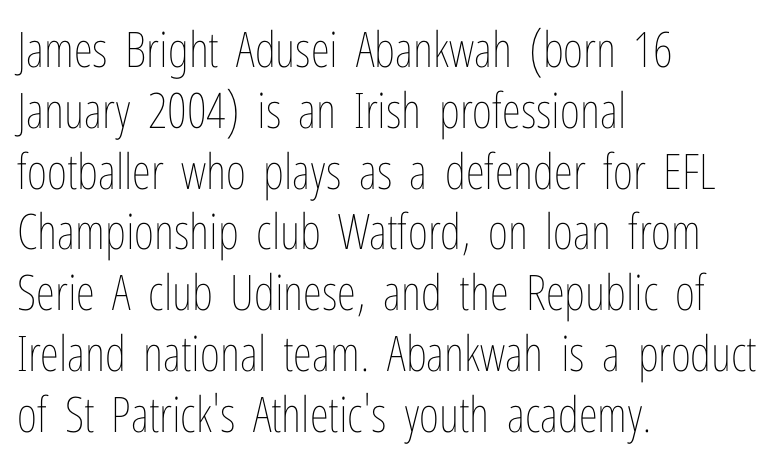
The image shows 49 px thin, condensed type, upright; set left-aligned, line spacing 1.24x, normal letter spacing, not underlined; low stroke contrast and a medium x-height.
